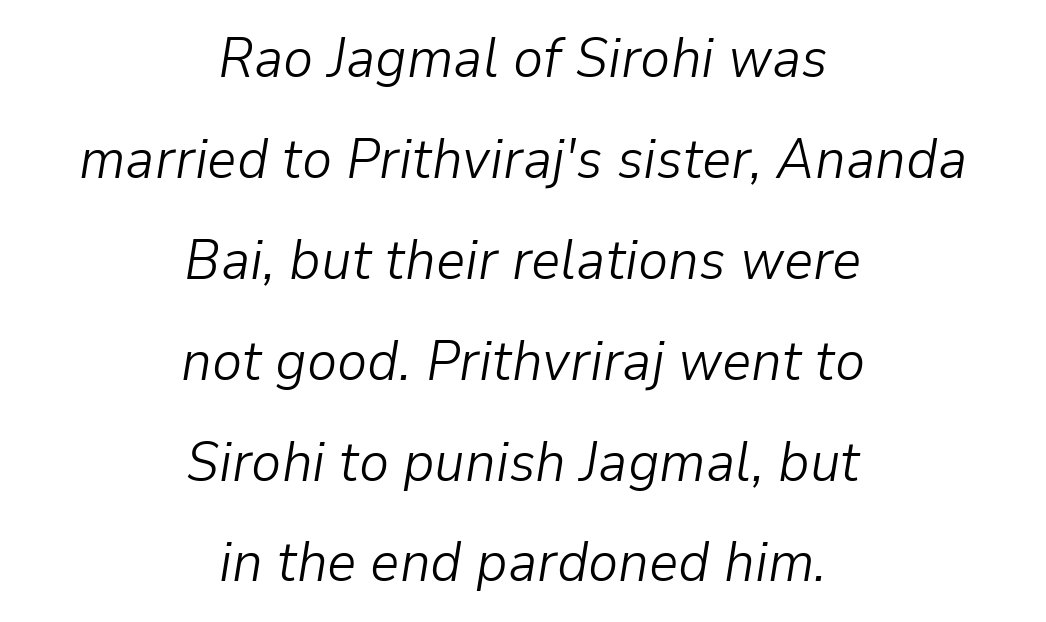
The image shows 57 px light type, italic (leaning right); set centered, line spacing 1.77x, normal letter spacing, not underlined; low stroke contrast and a medium x-height.
